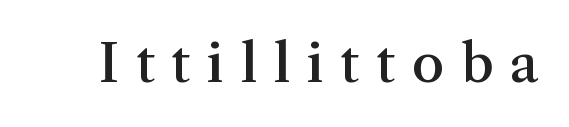
Q: Is the text bold? A: Semi-bold.
Q: Is the text italic (slanted)? A: No, it is upright.
Q: Is the typeface a serif or a sans-serif typeface? A: Serif.
Q: Is the text underlined? A: No.
Q: Is the spacing between letters normal or unusually wide? A: Unusually wide.
Q: Width (condensed, normal, or wide)? A: Normal.
Q: Stroke contrast? A: Medium.
Q: x-height? A: Medium.
Q: Monospaced? A: No.
